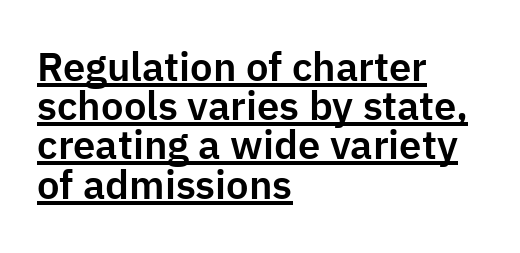
Casual observation: everything's shoved over to the left. Short note: letters normally spaced. The letters carry no serifs — their stems end cleanly without finishing strokes. Proportional: the letters do not fall into vertical columns.
